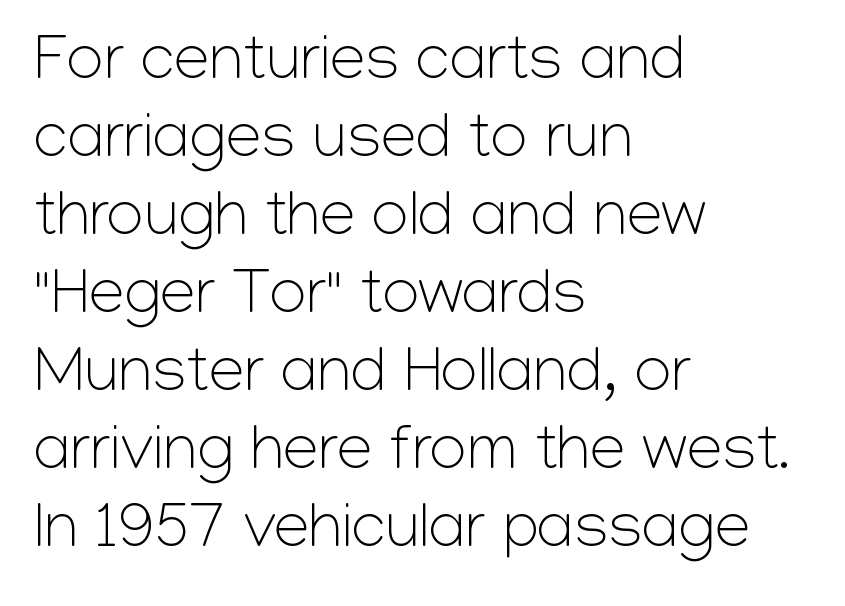
Q: Is the text bold? A: No.
Q: Is the text italic (slanted)? A: No, it is upright.
Q: Is the typeface a serif or a sans-serif typeface? A: Sans-serif.
Q: Is the text underlined? A: No.
Q: How is the paragraph aligned? A: Left-aligned.
Q: Is the spacing between letters normal or unusually wide? A: Normal.
Q: Width (condensed, normal, or wide)? A: Normal.
Q: Stroke contrast? A: Low.
Q: x-height? A: Medium.
Q: Monospaced? A: No.
